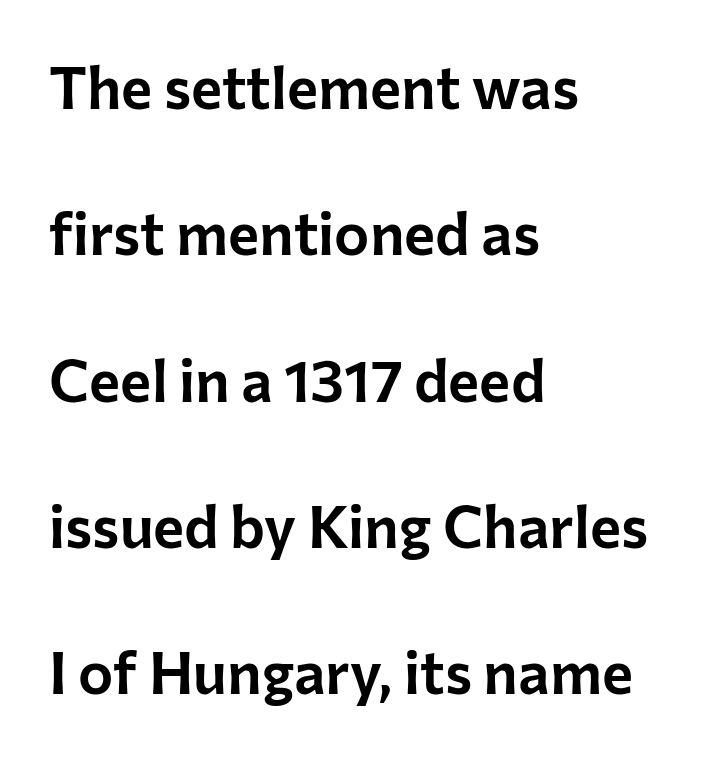
The type sits square on the baseline with zero lean. The type family on display is of the sans-serif kind. The passage shown is typed in a proportional face where columns would drift. Clear beneath every line of the passage. The face used here is rendered with its standard letterfit. The typesetter chose a ragged-right arrangement here.
